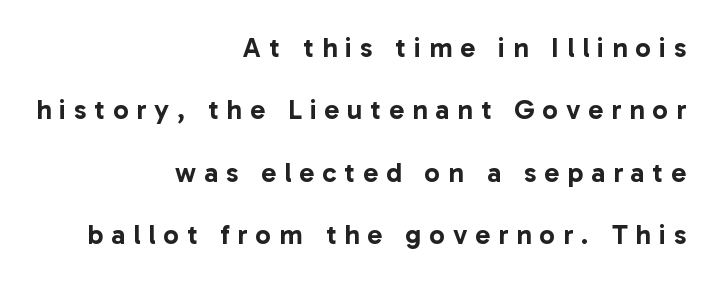
Horizontal bands of white between lines are thick stripes. This rendering widens character spacing well past its baseline value. Honestly, there is no underline to notice here at all. Varying glyph widths throughout — classic text-font behaviour.
